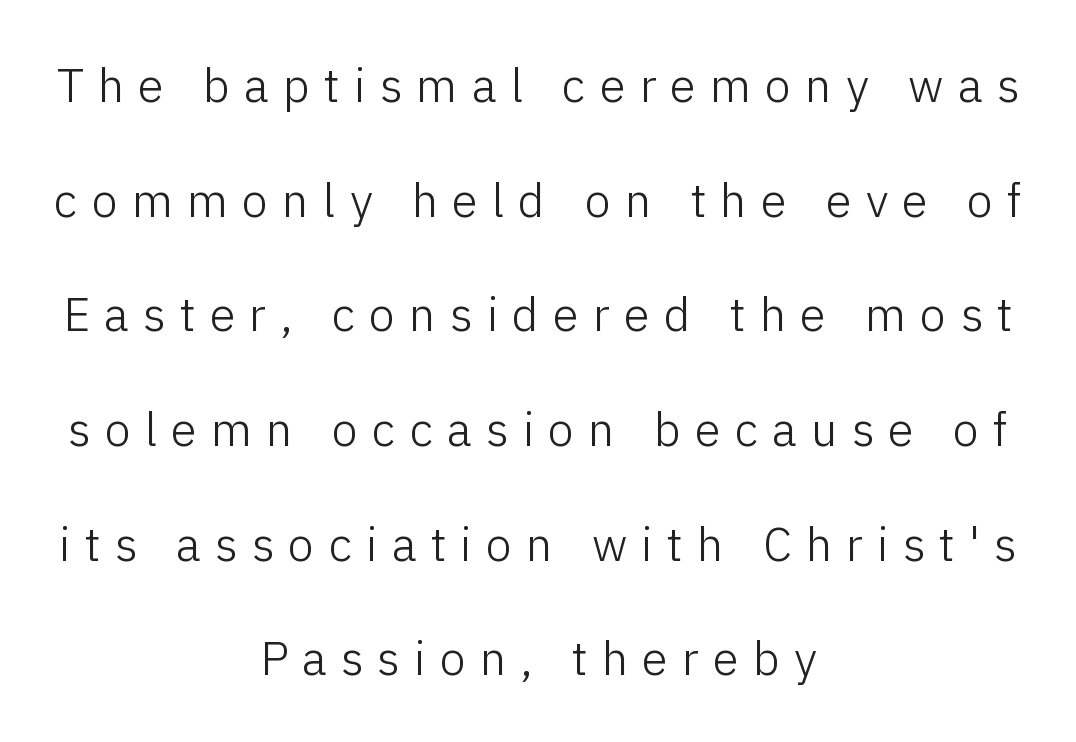
These glyphs show unthickened strokes, regular width or finer. Quick note: underline off. Students, note that the glyphs here are deliberately spaced far apart. Characters remain perfectly vertical along every line. Caption: multi-line text, centered on the measure. Leading is clearly above the norm, producing a sparse column.
